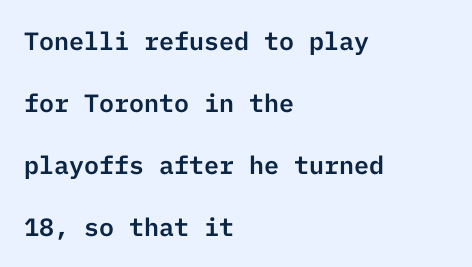
{"italic": "no", "underline": "no", "align": "left", "line_spacing": "loose", "line_spacing_ratio": 2.48, "letter_spacing": "normal", "letter_spacing_em": 0.0, "glyph_px": 25}
